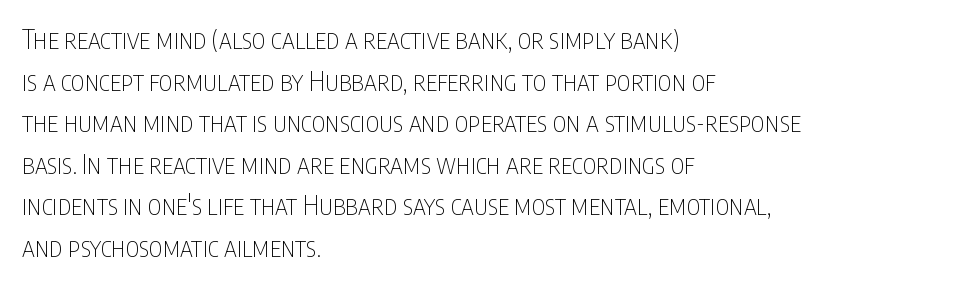
Q: Is the text bold? A: No.
Q: Is the text italic (slanted)? A: No, it is upright.
Q: Is the text underlined? A: No.
Q: How is the paragraph aligned? A: Left-aligned.
Q: Is the spacing between letters normal or unusually wide? A: Normal.
Q: Is the spacing between lines tight, normal or loose? A: Normal.
